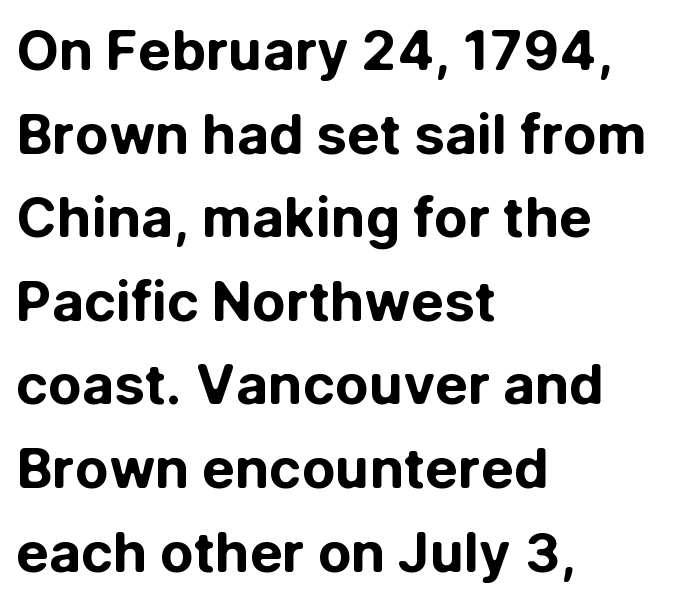
{"serif": "no", "italic": "no", "bold": "yes", "weight": "bold", "width": "normal", "stroke_contrast": "low", "x_height": "medium", "monospaced": "no", "underline": "no", "align": "left", "line_spacing": "normal", "line_spacing_ratio": 1.52, "letter_spacing": "normal", "letter_spacing_em": 0.0, "glyph_px": 55}
